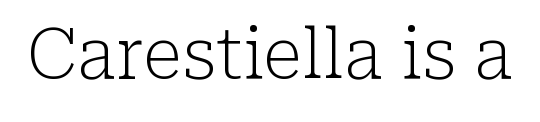
Q: Is the text bold? A: No.
Q: Is the text italic (slanted)? A: No, it is upright.
Q: Is the typeface a serif or a sans-serif typeface? A: Serif.
Q: Is the text underlined? A: No.
Q: Is the spacing between letters normal or unusually wide? A: Normal.
Q: Width (condensed, normal, or wide)? A: Normal.
Q: Stroke contrast? A: Low.
Q: x-height? A: Medium.
Q: Monospaced? A: No.
